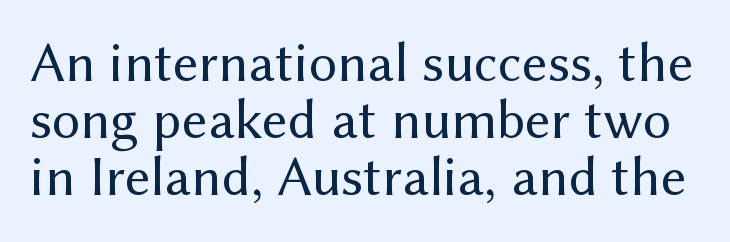
Q: Is the text bold? A: No.
Q: Is the text italic (slanted)? A: No, it is upright.
Q: Is the typeface a serif or a sans-serif typeface? A: Sans-serif.
Q: Is the text underlined? A: No.
Q: Is the spacing between letters normal or unusually wide? A: Normal.
Q: Is the spacing between lines tight, normal or loose? A: Tight.
Q: Width (condensed, normal, or wide)? A: Normal.
Q: Stroke contrast? A: Medium.
Q: x-height? A: Medium.
Q: Monospaced? A: No.
